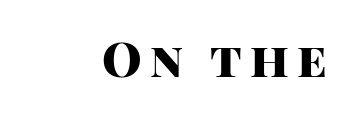
Q: Is the text bold? A: Yes.
Q: Is the text italic (slanted)? A: No, it is upright.
Q: Is the typeface a serif or a sans-serif typeface? A: Sans-serif.
Q: Is the text underlined? A: No.
Q: How is the paragraph aligned? A: Right-aligned.
Q: Width (condensed, normal, or wide)? A: Normal.
Q: Stroke contrast? A: High.
Q: x-height? A: Large.
Q: Monospaced? A: No.
